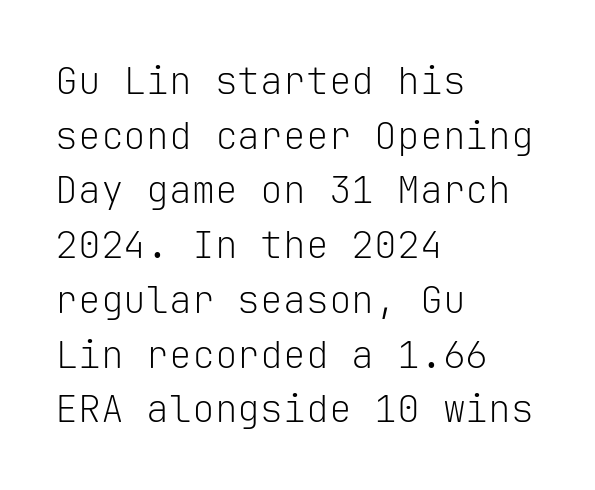
{"serif": "no", "italic": "no", "bold": "no", "weight": "light", "width": "normal", "stroke_contrast": "low", "x_height": "medium", "monospaced": "yes", "underline": "no", "align": "left", "line_spacing": "normal", "line_spacing_ratio": 1.44, "letter_spacing": "normal", "letter_spacing_em": 0.0, "glyph_px": 38}
